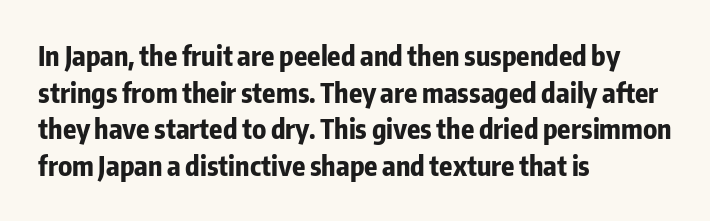
{"italic": "no", "bold": "yes", "underline": "no", "align": "left", "line_spacing": "normal", "line_spacing_ratio": 1.36, "letter_spacing": "normal", "letter_spacing_em": 0.0, "glyph_px": 27}
